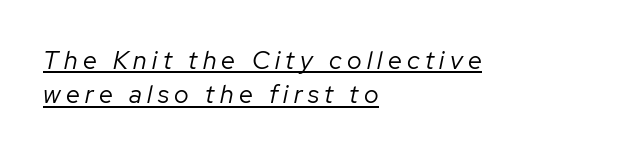
How are the letters spaced? Widely, with obvious added tracking. Is the block centered? No — it sits flush against the left margin. The glyphs look as if they've been sheared to an angle. The typesetting does not lean heavy: it is not bold.
